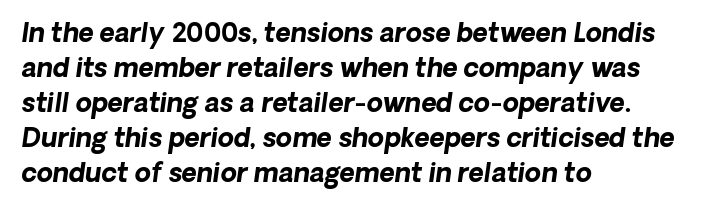
This rendering uses left alignment, leaving the right contour irregular. The passage shown stacks its lines at a standard gap. Unmarked baselines from the first word to the last. Is the letter spacing exaggerated? No — it looks like the ordinary default. As a designer I'd log this as weight 700, bold.
